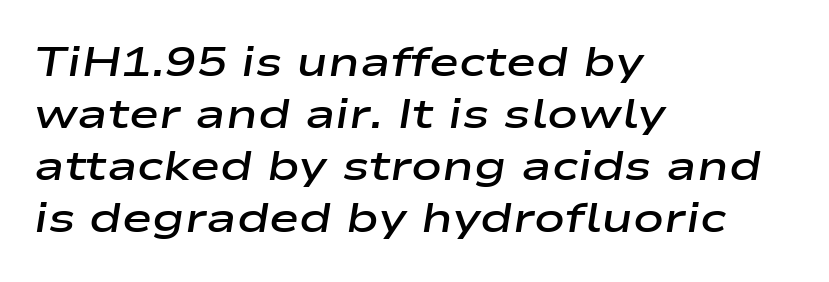
The image shows 41 px semibold, wide type, italic (leaning right); set left-aligned, normal line spacing (1.27x), normal letter spacing, not underlined; low stroke contrast and a medium x-height.
